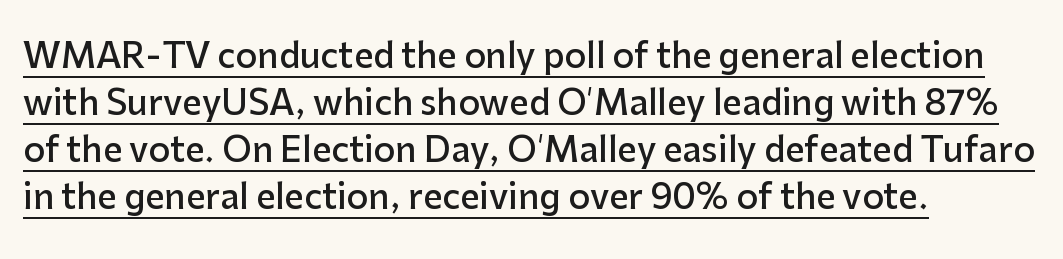
I'd call this a sans setting — the letters go barefoot. Firm but not heavy-handed strokes: this text is semibold. Does the leading feel generous? No, just average. This sample is left-justified, so line endings fall wherever the words run out. Default kerning and tracking; the words read as compact shapes.
